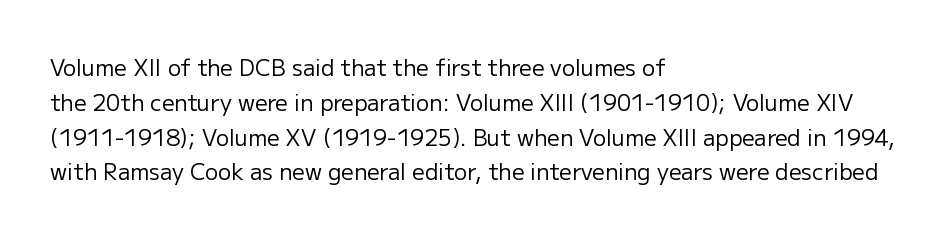
Q: Is the text bold? A: No.
Q: Is the text italic (slanted)? A: No, it is upright.
Q: Is the text underlined? A: No.
Q: How is the paragraph aligned? A: Left-aligned.
Q: Is the spacing between letters normal or unusually wide? A: Normal.
Q: Is the spacing between lines tight, normal or loose? A: Normal.
